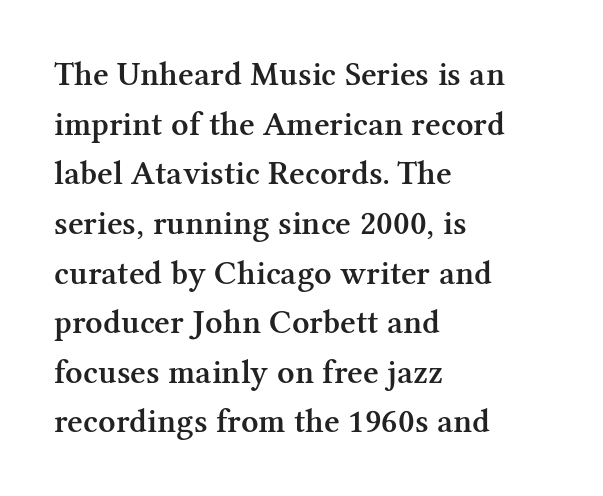
The glyphs in this specimen are seriffed. One-word summary of the alignment: left. The passage shown stacks its lines at a standard gap. A typesetter would call this proportional, since set widths differ per character. Standard letterfit; no display-style spreading of the glyphs.
